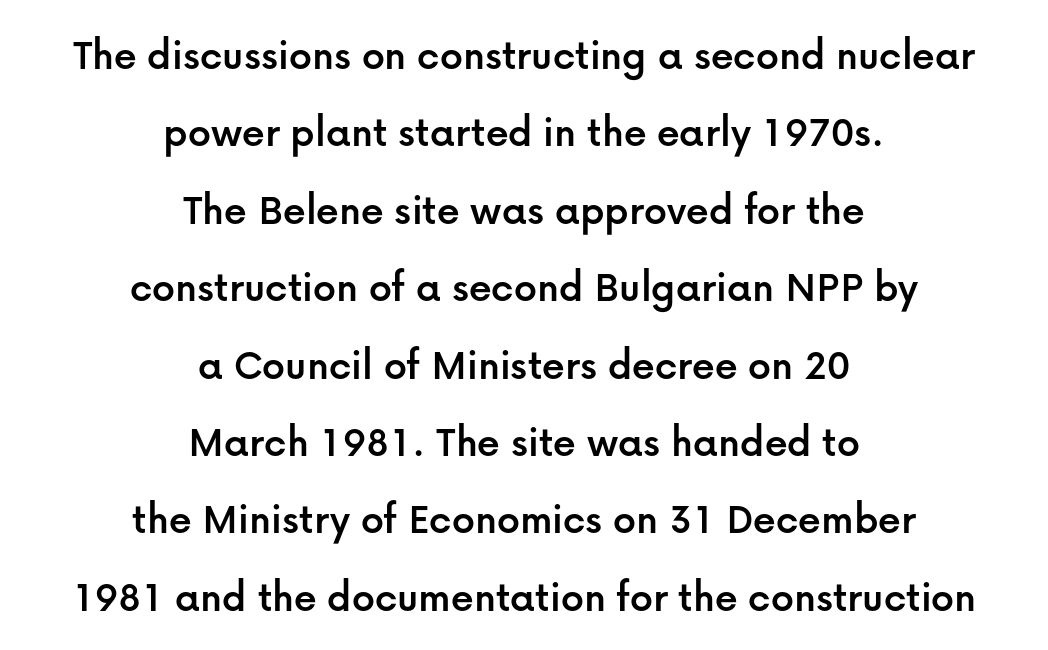
Varying glyph widths throughout — classic text-font behaviour. Plain, unruled lines of type. One-word summary of the alignment: center. The rendering keeps characters at their native spacing.
